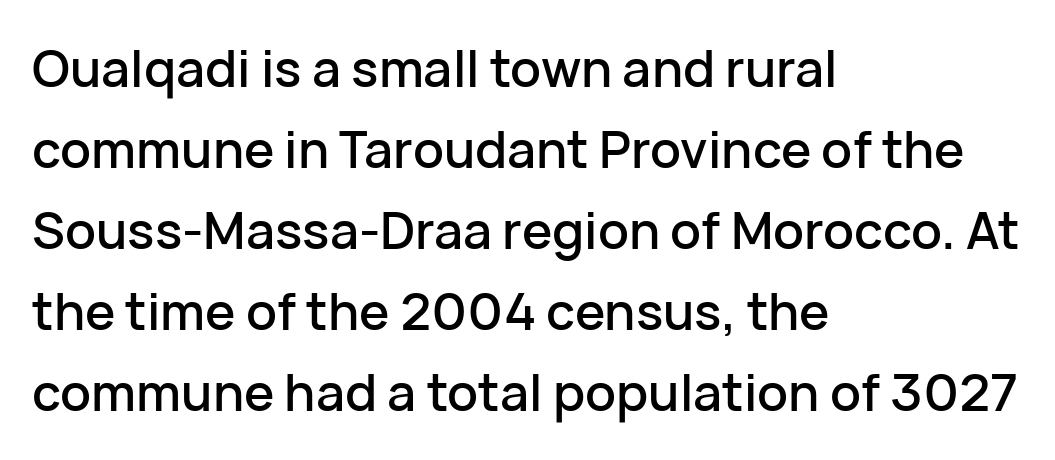
Check under the words: just untouched page. If you drew a ruler down the left edge, every line would touch it. Quick note: not italic, upright. The face used here is proportionally spaced, like ordinary book or web type. A typesetter would call this zero additional tracking. Vertical spacing — default.
